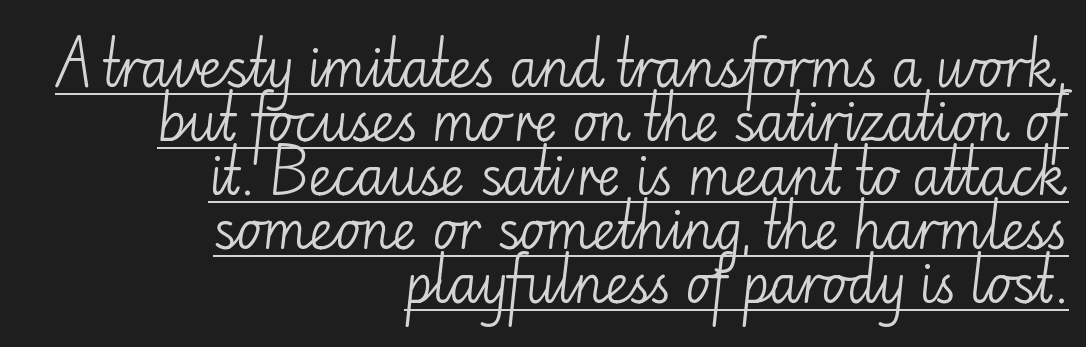
This rendering uses right alignment, leaving the left contour irregular. The face used here is a sans, in the tradition of grotesques and geometrics. Here the glyphs are tracked normally, forming tight word shapes. The glyphs are accompanied by a horizontal stroke just below them.
